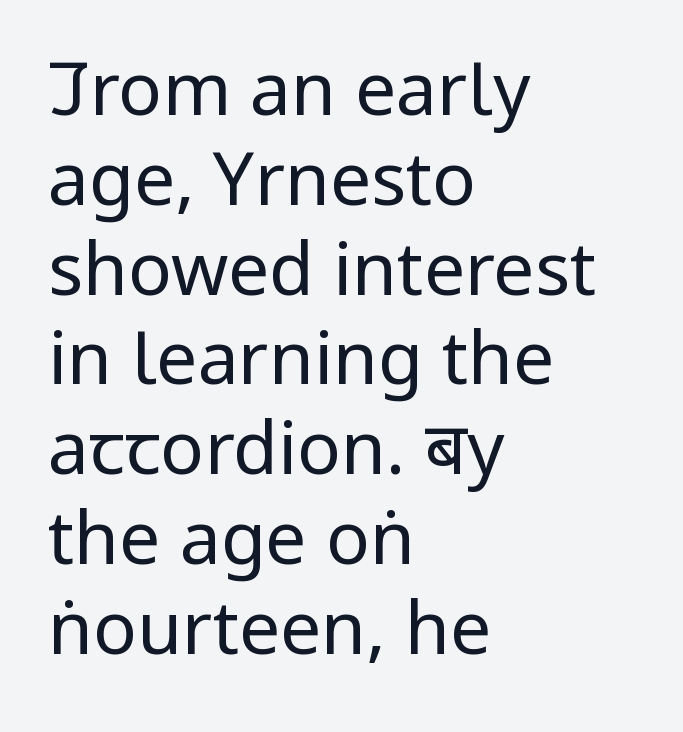
Look at the tracking — it's just the regular setting, nothing added. Do the letters lean? They stand straight. These lines are set flush left with a ragged right edge. Note: no serifs on the glyphs. The letters advance in unequal steps, a hallmark of proportional type.
